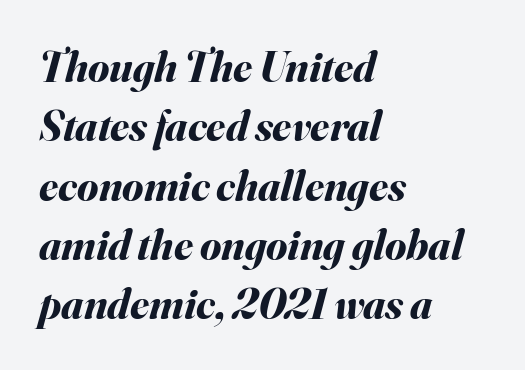
The passage shown is typed in a proportional face where columns would drift. Stroke thickness is high; the sample reads as a true bold. The passage shown leans; its letterforms are oblique. Does the copy run flush right? No — it runs flush left.
